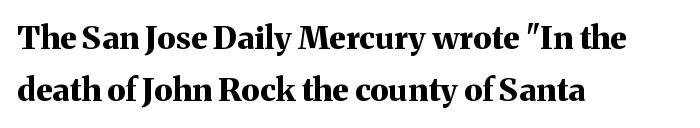
The image shows 32 px bold serif type, upright; set left-aligned, normal line spacing (1.64x), normal letter spacing, not underlined; medium stroke contrast and a medium x-height.
